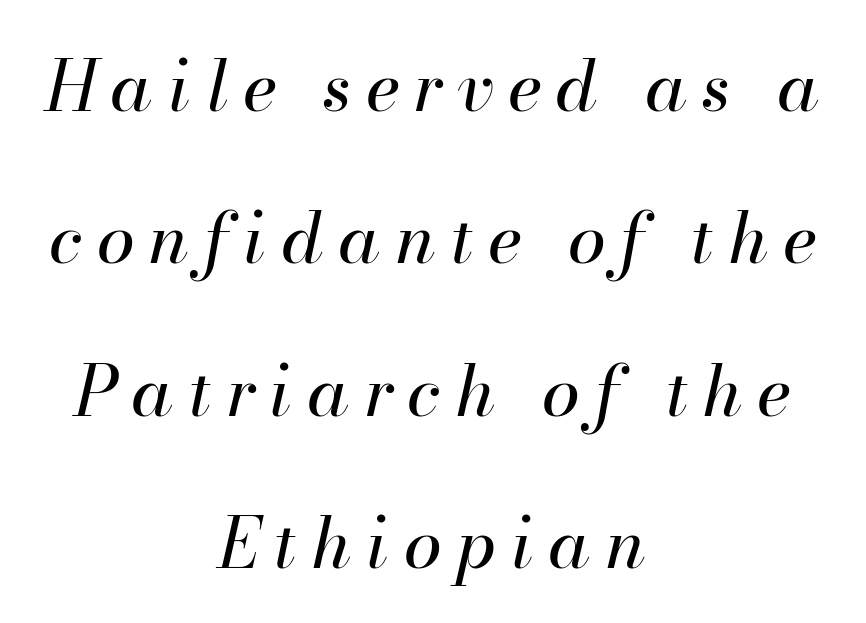
The image shows 69 px regular-weight type, italic (leaning right); set centered, loose line spacing (2.21x), unusually wide letter spacing (+0.22 em), not underlined; high stroke contrast and a small x-height.
